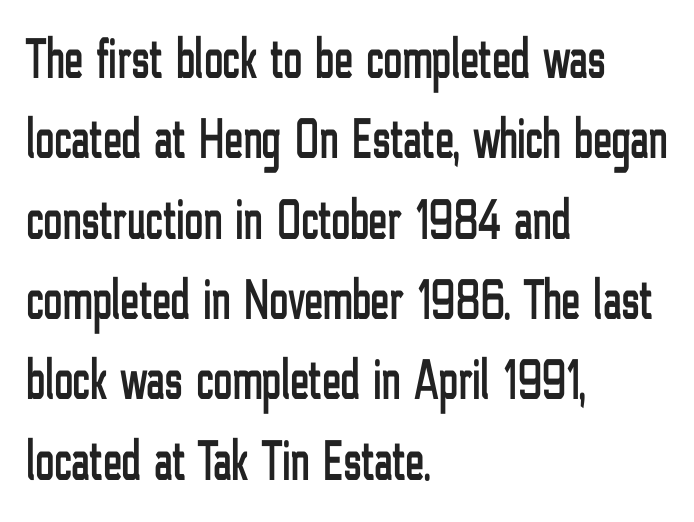
In terms of letterspacing, this is plain default setting. Beneath every word, the page is bare. The leading is moderate, giving the passage an even texture. Looks like regular typesetting: each glyph gets only the width it needs.
